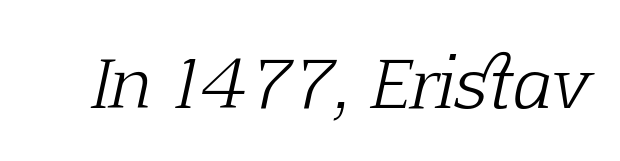
The image shows 68 px light serif type, italic (leaning right); set normal letter spacing, not underlined; low stroke contrast and a medium x-height.
